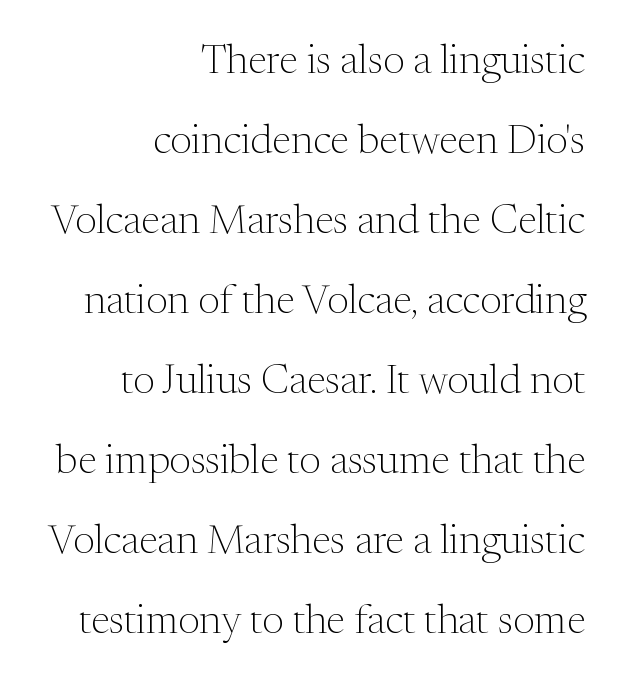
Q: Is the text bold? A: No.
Q: Is the text italic (slanted)? A: No, it is upright.
Q: Is the typeface a serif or a sans-serif typeface? A: Serif.
Q: Is the text underlined? A: No.
Q: How is the paragraph aligned? A: Right-aligned.
Q: Is the spacing between letters normal or unusually wide? A: Normal.
Q: Is the spacing between lines tight, normal or loose? A: Loose.
Q: Width (condensed, normal, or wide)? A: Normal.
Q: Stroke contrast? A: Medium.
Q: x-height? A: Medium.
Q: Monospaced? A: No.
